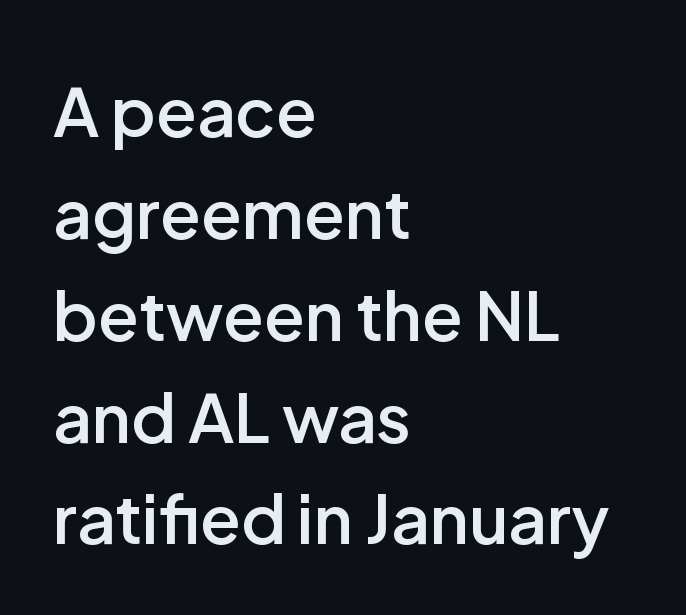
Horizontally, the lines are justified to the leading edge only. Rule under the text: the space is simply empty. This rendering employs a face without finishing strokes, i.e., a sans-serif. Leading matches the norm, producing a regular column. Heft: intermediate — a semibold.
